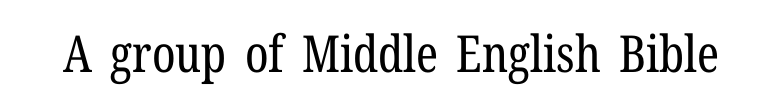
Q: Is the text bold? A: No.
Q: Is the text italic (slanted)? A: No, it is upright.
Q: Is the typeface a serif or a sans-serif typeface? A: Serif.
Q: Is the text underlined? A: No.
Q: Is the spacing between letters normal or unusually wide? A: Normal.
Q: Width (condensed, normal, or wide)? A: Condensed.
Q: Stroke contrast? A: Low.
Q: x-height? A: Medium.
Q: Monospaced? A: No.
